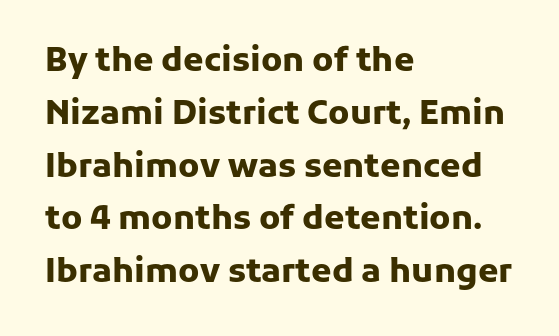
Q: Is the text bold? A: Yes.
Q: Is the text italic (slanted)? A: No, it is upright.
Q: Is the typeface a serif or a sans-serif typeface? A: Sans-serif.
Q: Is the text underlined? A: No.
Q: How is the paragraph aligned? A: Left-aligned.
Q: Is the spacing between letters normal or unusually wide? A: Normal.
Q: Is the spacing between lines tight, normal or loose? A: Normal.
Q: Width (condensed, normal, or wide)? A: Normal.
Q: Stroke contrast? A: Low.
Q: x-height? A: Medium.
Q: Monospaced? A: No.
